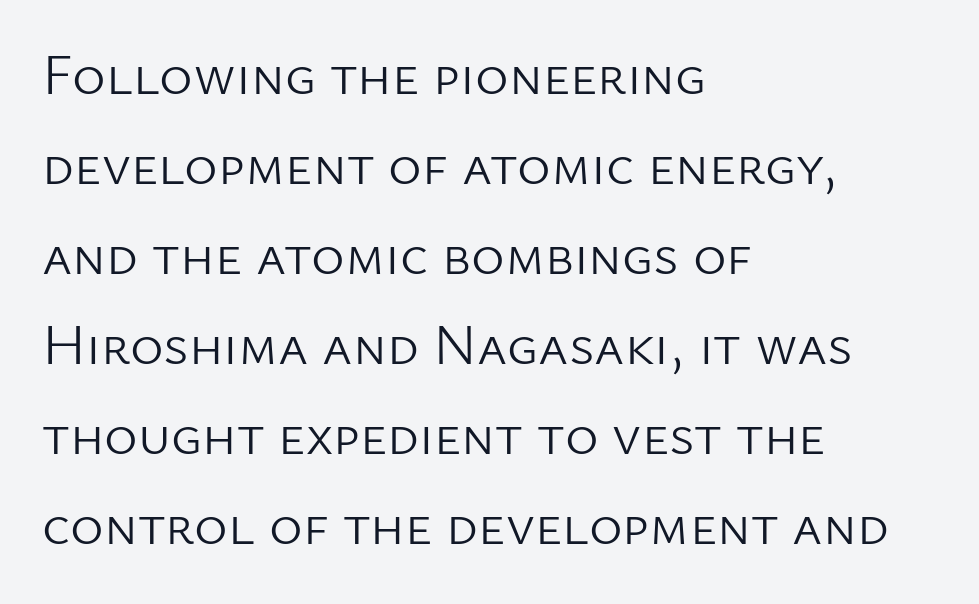
Q: Is the text bold? A: No.
Q: Is the text italic (slanted)? A: No, it is upright.
Q: Is the typeface a serif or a sans-serif typeface? A: Sans-serif.
Q: Is the text underlined? A: No.
Q: How is the paragraph aligned? A: Left-aligned.
Q: Is the spacing between letters normal or unusually wide? A: Normal.
Q: Is the spacing between lines tight, normal or loose? A: Normal.
Q: Width (condensed, normal, or wide)? A: Normal.
Q: Stroke contrast? A: Low.
Q: x-height? A: Medium.
Q: Monospaced? A: No.
